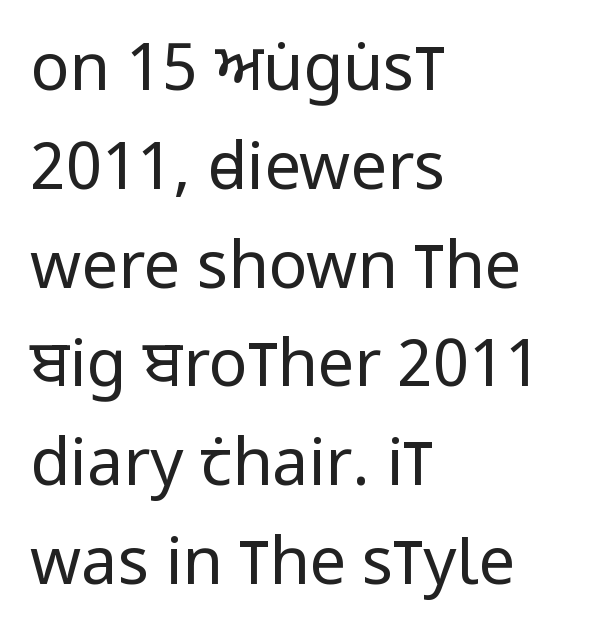
The setting favours the left margin, as ordinary paragraphs usually do. Is the stroke heavy? The answer is a plain regular-or-lighter. Compared with typical body copy, the letter spacing here is the same. Honestly, the row spacing looks completely unremarkable.
